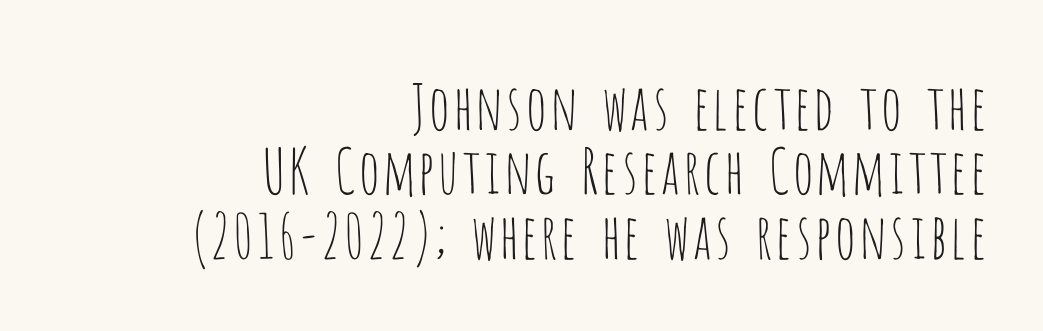
{"serif": "no", "italic": "no", "bold": "no", "weight": "thin", "width": "condensed", "stroke_contrast": "low", "x_height": "large", "monospaced": "no", "underline": "no", "align": "right", "line_spacing": "tight", "line_spacing_ratio": 1.04, "letter_spacing": "normal", "letter_spacing_em": 0.0, "glyph_px": 62}
